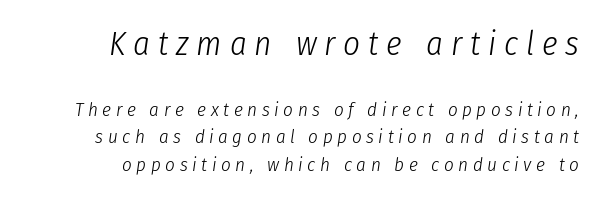
The gap between lines stays unmarked. Students, observe: this is what conventionally led text looks like. Nothing heavy about these letters — not bold at all. Slanted lettering throughout. This sample is right-justified, so line beginnings fall wherever the words allow.
